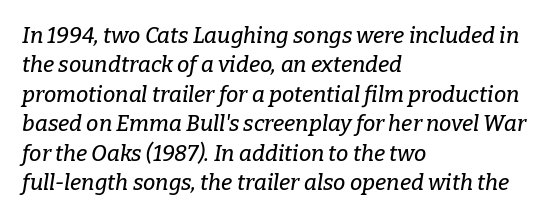
{"italic": "yes", "lean": "right", "slant_degrees": 9, "underline": "no", "align": "left", "line_spacing": "normal", "line_spacing_ratio": 1.34, "letter_spacing": "normal", "letter_spacing_em": 0.0, "glyph_px": 22}
